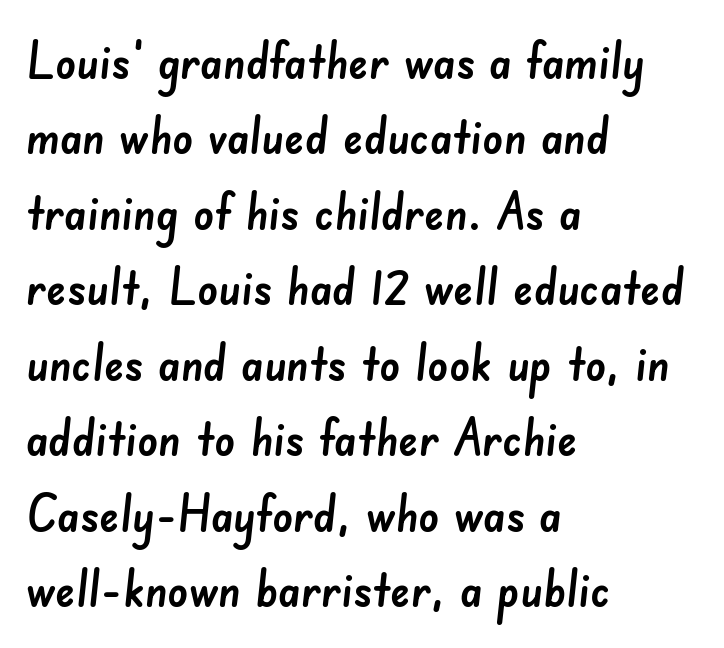
{"serif": "no", "width": "normal", "stroke_contrast": "low", "x_height": "small", "monospaced": "no", "underline": "no", "align": "left", "line_spacing": "normal", "line_spacing_ratio": 1.48, "letter_spacing": "normal", "letter_spacing_em": 0.0, "glyph_px": 51}
